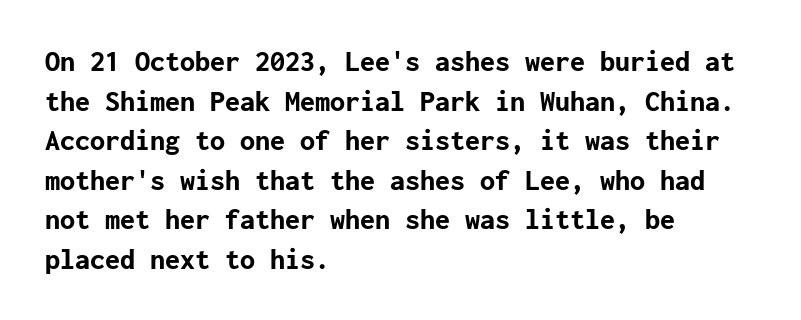
{"serif": "no", "italic": "no", "bold": "yes", "weight": "bold", "width": "normal", "stroke_contrast": "low", "x_height": "medium", "underline": "no", "align": "left", "line_spacing": "normal", "line_spacing_ratio": 1.32, "letter_spacing": "normal", "letter_spacing_em": 0.0, "glyph_px": 30}
